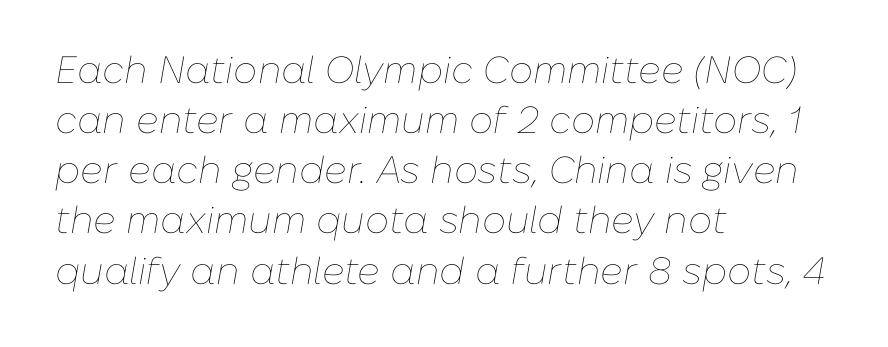
Q: Is the text bold? A: No.
Q: Is the text italic (slanted)? A: Yes, it leans right by about 10 degrees.
Q: Is the text underlined? A: No.
Q: How is the paragraph aligned? A: Left-aligned.
Q: Is the spacing between letters normal or unusually wide? A: Normal.
Q: Is the spacing between lines tight, normal or loose? A: Normal.
Q: Width (condensed, normal, or wide)? A: Normal.
Q: Stroke contrast? A: Low.
Q: x-height? A: Medium.
Q: Monospaced? A: No.
